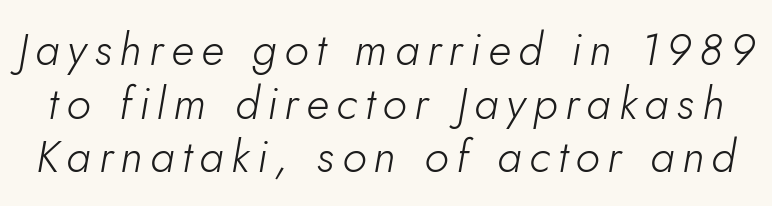
The image shows 45 px light type, italic (leaning right); set line spacing 1.19x, not underlined; low stroke contrast and a small x-height.
